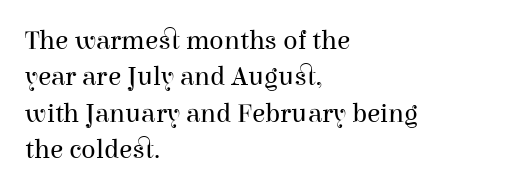
{"italic": "no", "bold": "no", "underline": "no", "align": "left", "line_spacing": "normal", "line_spacing_ratio": 1.35, "letter_spacing": "normal", "letter_spacing_em": 0.0, "glyph_px": 27}
